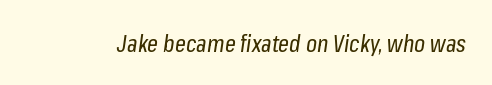
Q: Is the text bold? A: No.
Q: Is the text italic (slanted)? A: Yes, it leans right by about 8 degrees.
Q: Is the text underlined? A: No.
Q: Is the spacing between letters normal or unusually wide? A: Normal.
